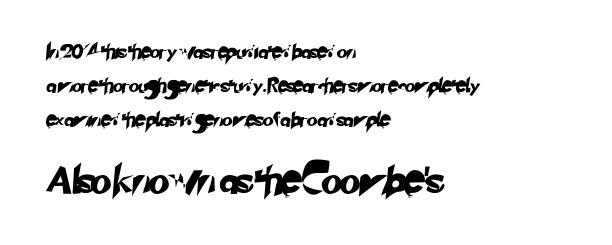
{"underline": "no", "align": "left", "line_spacing": "loose", "line_spacing_ratio": 2.44, "letter_spacing": "normal", "letter_spacing_em": 0.0, "larger_block": "second", "size_ratio": 1.93, "glyph_px": 27}
